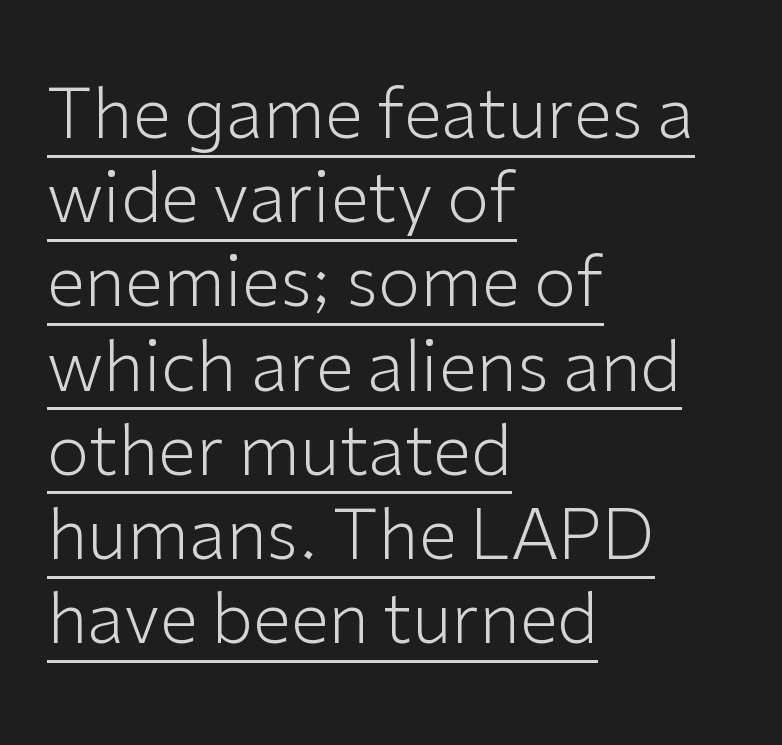
Q: Is the text bold? A: No.
Q: Is the text italic (slanted)? A: No, it is upright.
Q: Is the typeface a serif or a sans-serif typeface? A: Sans-serif.
Q: Is the text underlined? A: Yes.
Q: How is the paragraph aligned? A: Left-aligned.
Q: Is the spacing between letters normal or unusually wide? A: Normal.
Q: Width (condensed, normal, or wide)? A: Normal.
Q: Stroke contrast? A: Low.
Q: x-height? A: Medium.
Q: Monospaced? A: No.
